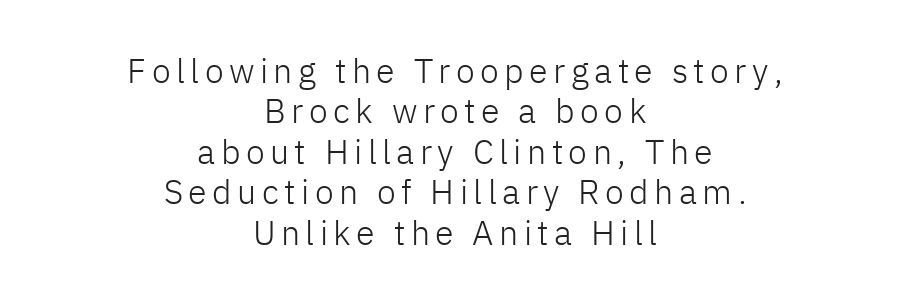
Q: Is the text bold? A: No.
Q: Is the text italic (slanted)? A: No, it is upright.
Q: Is the typeface a serif or a sans-serif typeface? A: Sans-serif.
Q: Is the text underlined? A: No.
Q: How is the paragraph aligned? A: Centered.
Q: Width (condensed, normal, or wide)? A: Normal.
Q: Stroke contrast? A: Low.
Q: x-height? A: Medium.
Q: Monospaced? A: No.
